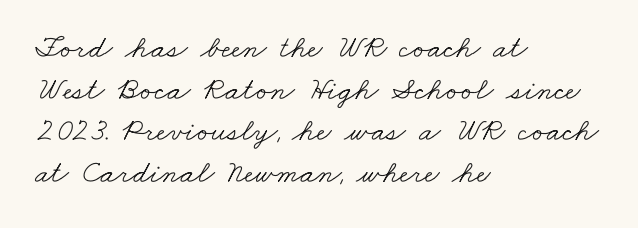
Words appear dense and cohesive because spacing is normal. Do the characters align in a grid? No, the font is proportional. Every row of glyphs begins at an identical x-position on the left. The words here are not underlined. A serif font was chosen for this passage. The weight tops out at a normal text grade.
